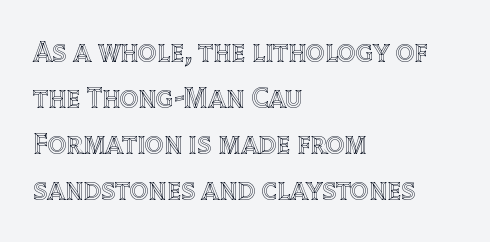
The image shows 29 px text type, upright; set left-aligned, normal line spacing (1.59x), normal letter spacing, not underlined; a large x-height.
